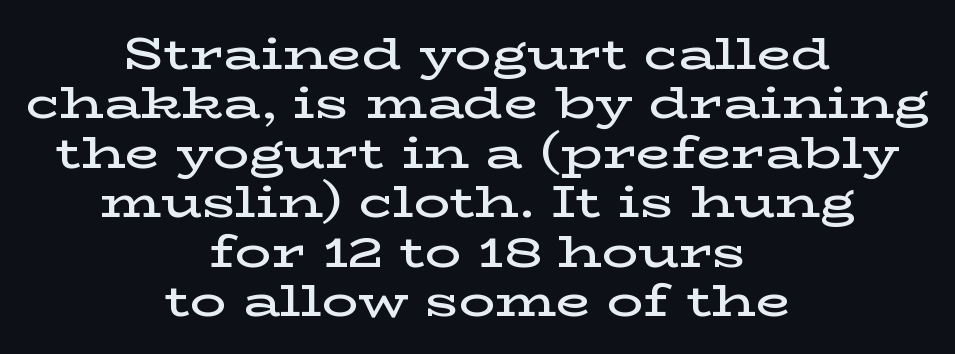
Q: Is the text bold? A: Semi-bold.
Q: Is the text italic (slanted)? A: No, it is upright.
Q: Is the typeface a serif or a sans-serif typeface? A: Serif.
Q: Is the text underlined? A: No.
Q: How is the paragraph aligned? A: Centered.
Q: Is the spacing between letters normal or unusually wide? A: Normal.
Q: Is the spacing between lines tight, normal or loose? A: Tight.
Q: Width (condensed, normal, or wide)? A: Wide.
Q: Stroke contrast? A: Low.
Q: x-height? A: Medium.
Q: Monospaced? A: No.
